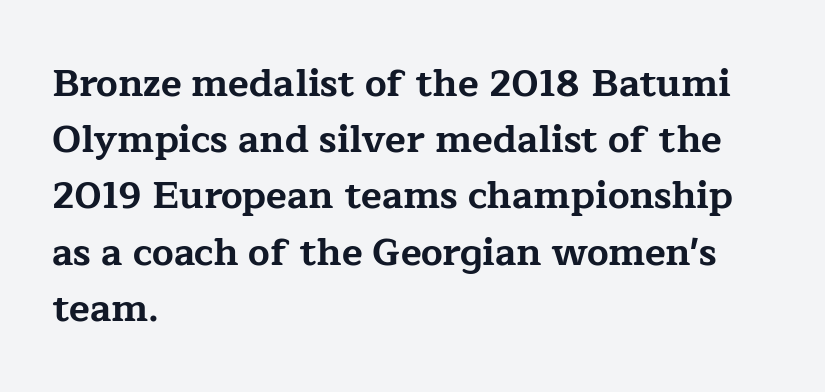
{"serif": "yes", "italic": "no", "bold": "yes", "weight": "bold", "width": "wide", "stroke_contrast": "low", "x_height": "medium", "monospaced": "no", "underline": "no", "align": "left", "line_spacing": "normal", "line_spacing_ratio": 1.48, "letter_spacing": "normal", "letter_spacing_em": 0.0, "glyph_px": 38}
